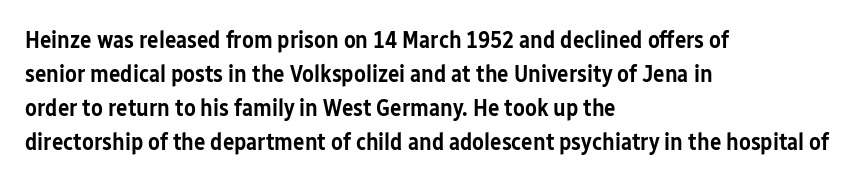
Q: Is the text bold? A: Semi-bold.
Q: Is the text italic (slanted)? A: No, it is upright.
Q: Is the text underlined? A: No.
Q: How is the paragraph aligned? A: Left-aligned.
Q: Is the spacing between letters normal or unusually wide? A: Normal.
Q: Is the spacing between lines tight, normal or loose? A: Normal.
